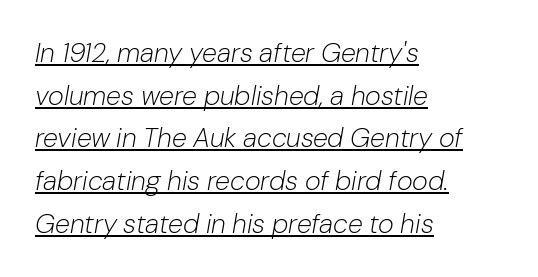
The image shows 27 px text type, italic (leaning right); set left-aligned, normal line spacing (1.58x), normal letter spacing, underlined.
